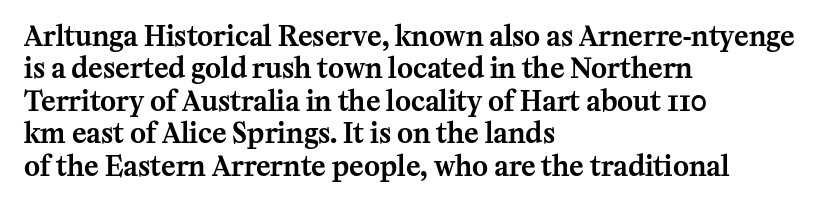
{"italic": "no", "underline": "no", "align": "left", "line_spacing_ratio": 1.2, "letter_spacing": "normal", "letter_spacing_em": 0.0, "glyph_px": 27}
